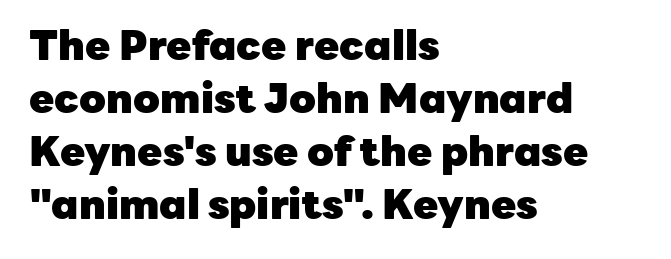
Beneath every word, the page is bare. You can tell from the bare stems that sans-serif type was used. Tall strokes in this sample are plumb rather than angled. Emphasis by weight is at full strength: bold. Leftover space on each line is placed entirely after the last word. Is this a fixed-width face? No — the glyphs have proportional, varying widths.
